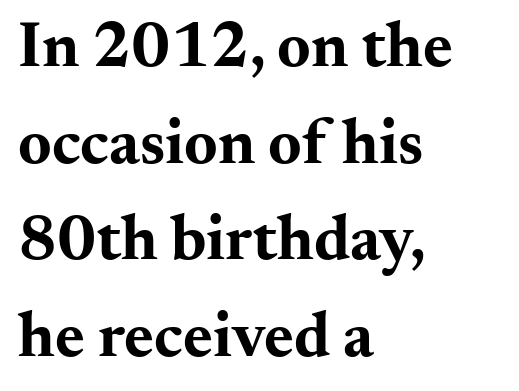
Descenders are the only things crossing below the line. In terms of weight, the rendering is a true, heavy bold. A typesetter would call this proportional, since set widths differ per character. The letterforms sit shoulder to shoulder at normal distance. Left-aligned paragraph, ragged on the right.
